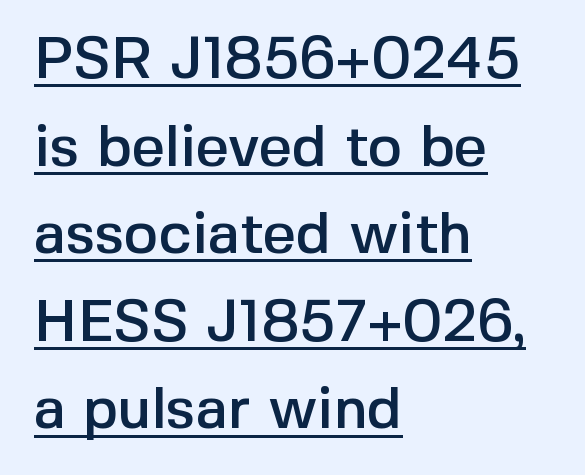
The image shows 58 px sans-serif type, upright; set left-aligned, normal line spacing (1.51x), normal letter spacing, underlined; a medium x-height.
